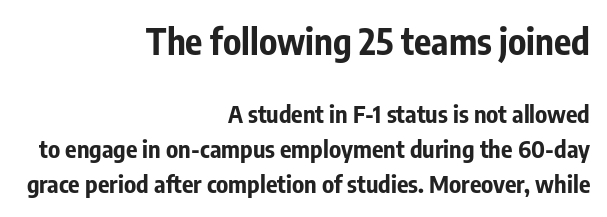
The image shows 36 px bold, condensed sans-serif type, upright; set right-aligned, normal line spacing (1.46x), normal letter spacing, not underlined; the first (top) block is 1.5x larger; low stroke contrast and a medium x-height.
